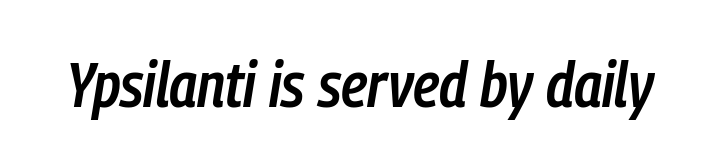
Caption: standard tracking, unaltered. The text carries the slant typical of an italic or oblique font. How heavy is the stroke? Medium-heavy — a semibold, shy of bold. Looks like regular typesetting: each glyph gets only the width it needs.
